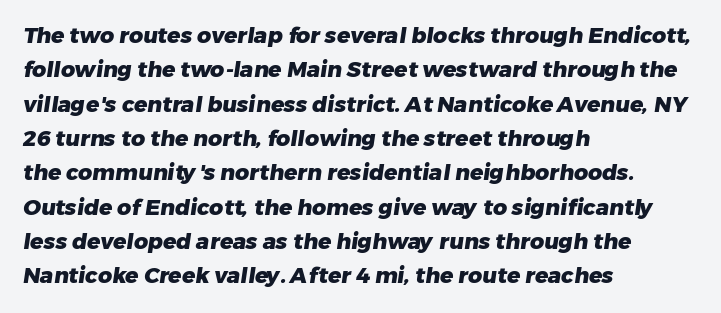
The space directly below the letters is spotless. Visually the block forms a straight wall on the left and a jagged coastline on the right. Inter-character spacing is left at the font's built-in metrics. Heavy, bold letterforms. Regular leading.
